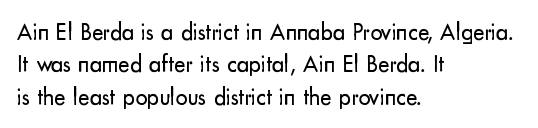
The image shows 24 px text type, upright; set left-aligned, normal line spacing (1.35x), normal letter spacing, not underlined.
